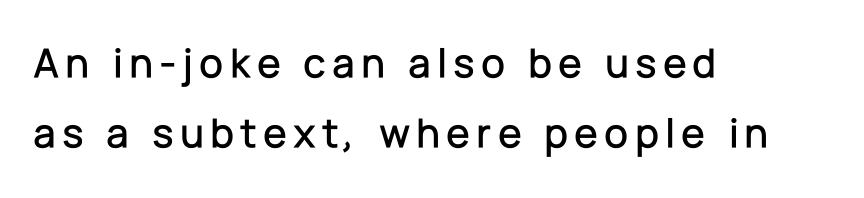
{"serif": "no", "italic": "no", "width": "normal", "stroke_contrast": "low", "x_height": "medium", "monospaced": "no", "underline": "no", "align": "left", "line_spacing": "normal", "line_spacing_ratio": 1.62, "glyph_px": 43}
